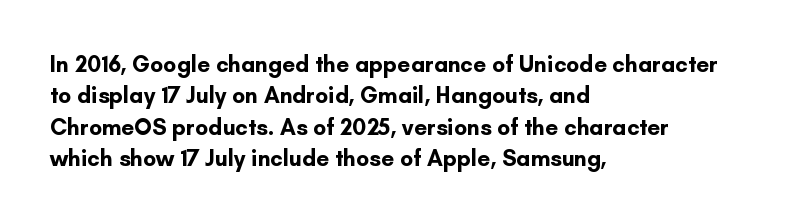
Q: Is the text bold? A: Yes.
Q: Is the text italic (slanted)? A: No, it is upright.
Q: Is the text underlined? A: No.
Q: How is the paragraph aligned? A: Left-aligned.
Q: Is the spacing between letters normal or unusually wide? A: Normal.
Q: Is the spacing between lines tight, normal or loose? A: Normal.
